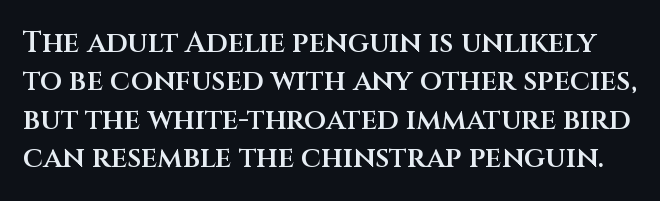
Heft: intermediate — a semibold. This is sans-serif lettering, the kind often seen on screens and signage. Has an underline been added? It has not. The letters advance in unequal steps, a hallmark of proportional type.
